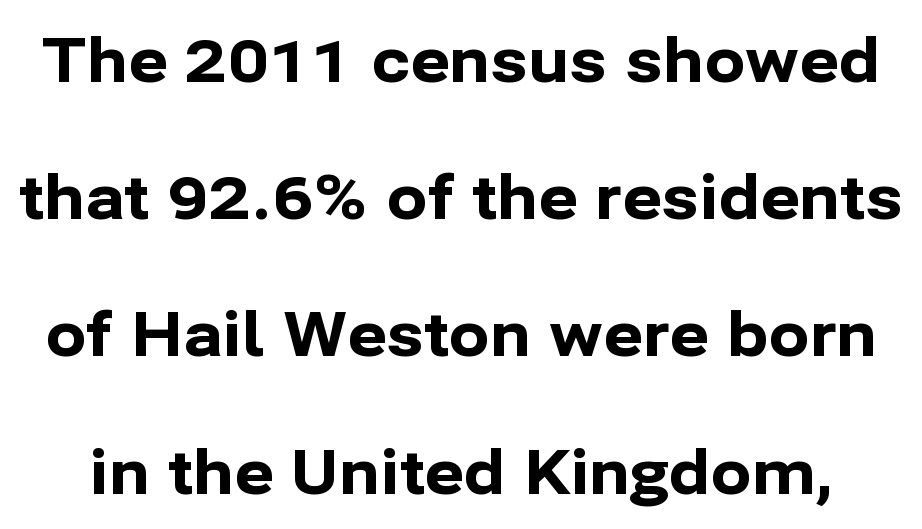
Q: Is the text bold? A: Yes.
Q: Is the text italic (slanted)? A: No, it is upright.
Q: Is the typeface a serif or a sans-serif typeface? A: Sans-serif.
Q: Is the text underlined? A: No.
Q: Is the spacing between letters normal or unusually wide? A: Normal.
Q: Is the spacing between lines tight, normal or loose? A: Loose.
Q: Width (condensed, normal, or wide)? A: Normal.
Q: Stroke contrast? A: Low.
Q: x-height? A: Medium.
Q: Monospaced? A: No.
